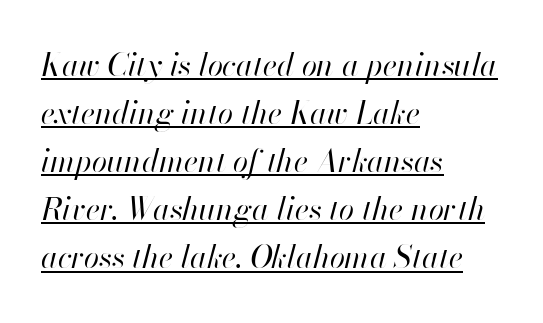
The image shows 31 px regular-weight type, italic (leaning right); set left-aligned, normal line spacing (1.55x), normal letter spacing, underlined; high stroke contrast and a small x-height.
